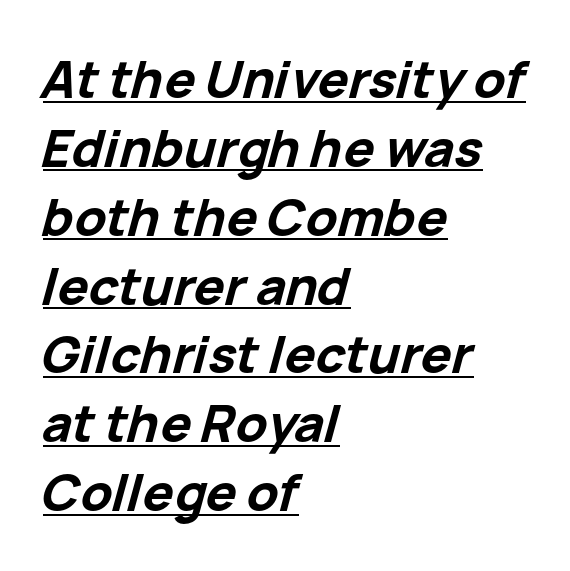
Evenly set lines give the paragraph a standard silhouette. The lettering is marked with a stroke running underneath it. The letters advance in unequal steps, a hallmark of proportional type. Posture: slanted. These lines are set flush left with a ragged right edge.
